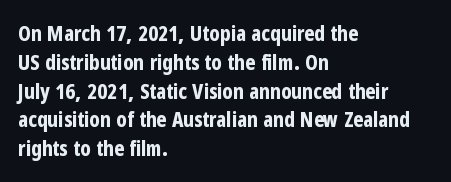
Q: Is the text bold? A: Yes.
Q: Is the text italic (slanted)? A: No, it is upright.
Q: Is the text underlined? A: No.
Q: How is the paragraph aligned? A: Left-aligned.
Q: Is the spacing between letters normal or unusually wide? A: Normal.
Q: Is the spacing between lines tight, normal or loose? A: Normal.
